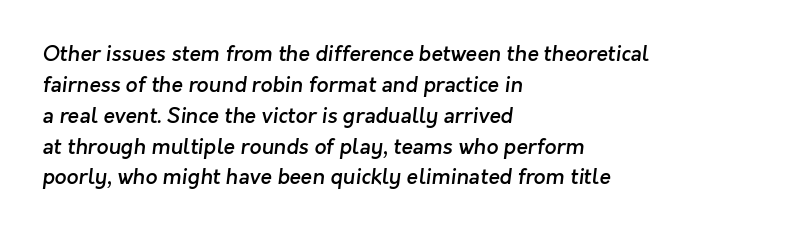
The image shows 21 px text type; set left-aligned, normal line spacing (1.47x), normal letter spacing, not underlined.
